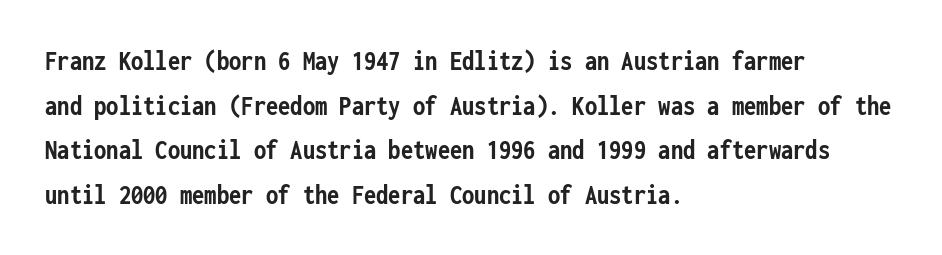
Strokes here are thick enough to call this a true bold. Each letter's strokes conclude bluntly, with no projecting serifs. Think of a typewriter: that constant character pitch is what you see here. These lines were composed using upright roman letters. The line-height multiplier appears to be the usual default.
